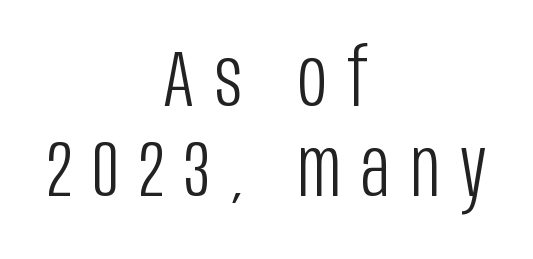
Q: Is the text bold? A: No.
Q: Is the text italic (slanted)? A: No, it is upright.
Q: Is the typeface a serif or a sans-serif typeface? A: Sans-serif.
Q: Is the text underlined? A: No.
Q: How is the paragraph aligned? A: Centered.
Q: Is the spacing between letters normal or unusually wide? A: Unusually wide.
Q: Is the spacing between lines tight, normal or loose? A: Tight.
Q: Width (condensed, normal, or wide)? A: Condensed.
Q: Stroke contrast? A: Low.
Q: x-height? A: Large.
Q: Monospaced? A: No.
